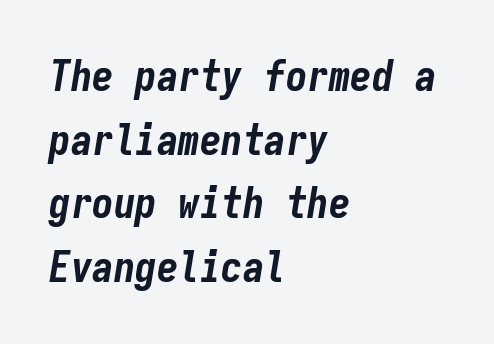
The image shows 43 px bold, condensed type, italic (leaning right), monospaced; set left-aligned, normal line spacing (1.48x), normal letter spacing, not underlined; low stroke contrast and a medium x-height.
